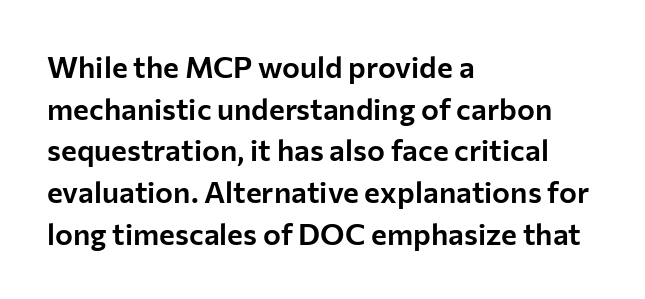
The image shows 30 px sans-serif type, upright; set left-aligned, normal line spacing (1.39x), normal letter spacing, not underlined; low stroke contrast and a medium x-height.
